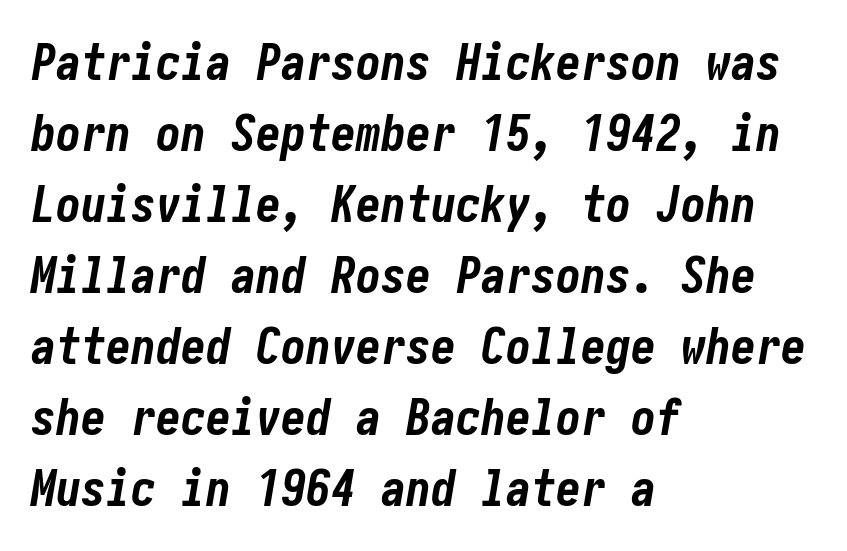
{"italic": "yes", "lean": "right", "slant_degrees": 10, "bold": "yes", "weight": "bold", "width": "condensed", "stroke_contrast": "low", "x_height": "medium", "underline": "no", "align": "left", "line_spacing": "normal", "line_spacing_ratio": 1.42, "letter_spacing": "normal", "letter_spacing_em": 0.0, "glyph_px": 50}
